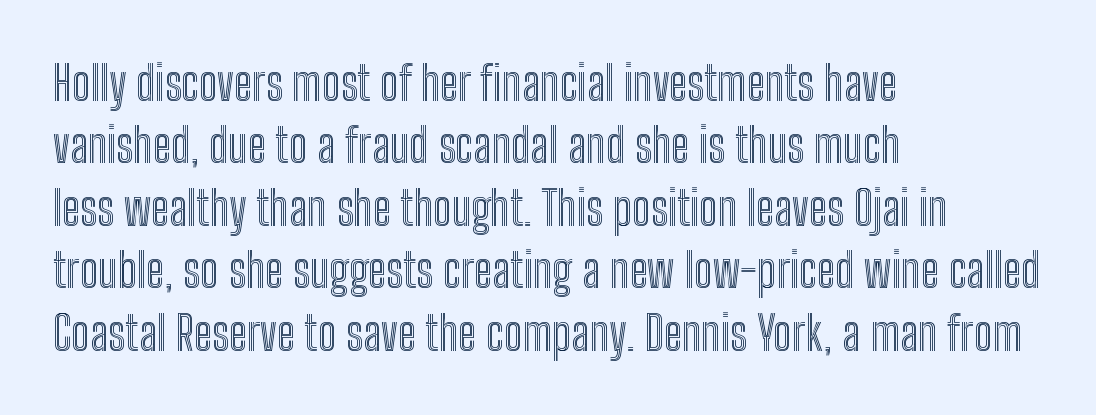
The image shows 48 px condensed type, upright; set left-aligned, normal line spacing (1.3x), normal letter spacing, not underlined; a medium x-height.
